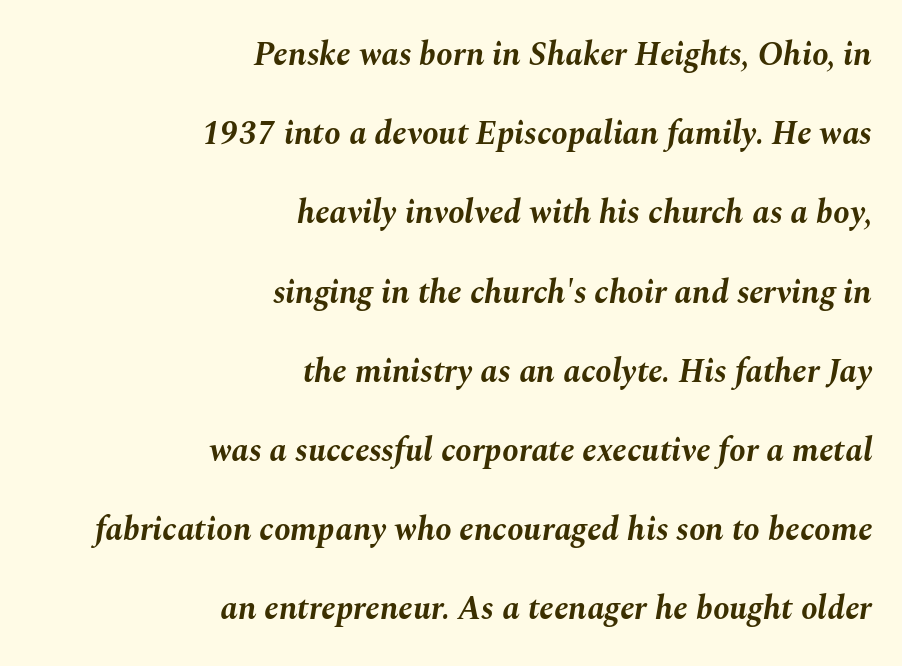
The glyphs are unaccompanied by any horizontal stroke below them. The letters advance in unequal steps, a hallmark of proportional type. Does extra space separate the letters? No, they use regular spacing. These words are printed bold, with thick strokes throughout.
